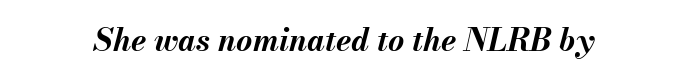
Letters rest on an invisible, unmarked baseline. As a designer I'd log this as weight 700, bold. The rendering uses natural spacing where letterforms have individual widths. Characters follow at the spacing the type designer built in.
